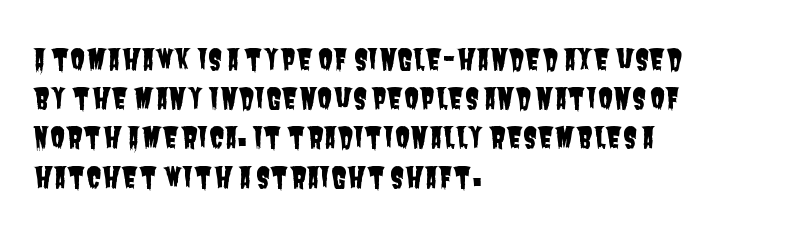
Q: Is the typeface a serif or a sans-serif typeface? A: Sans-serif.
Q: Is the text underlined? A: No.
Q: How is the paragraph aligned? A: Left-aligned.
Q: Is the spacing between letters normal or unusually wide? A: Normal.
Q: Is the spacing between lines tight, normal or loose? A: Normal.
Q: Width (condensed, normal, or wide)? A: Condensed.
Q: Stroke contrast? A: Low.
Q: x-height? A: Large.
Q: Monospaced? A: No.
